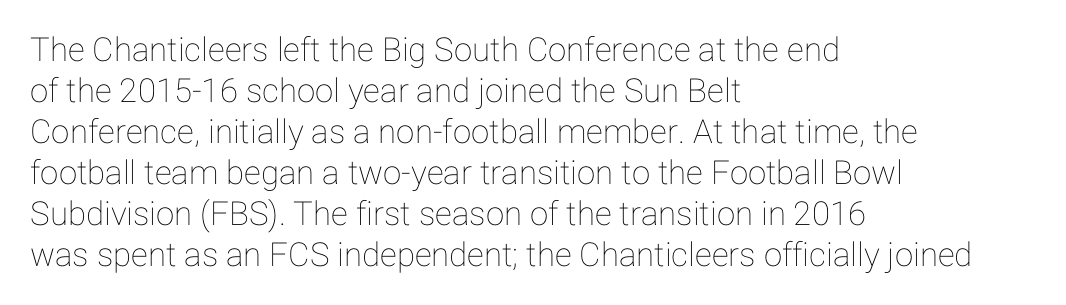
Underlining? Definitely not there. Visually the block forms a straight wall on the left and a jagged coastline on the right. Look at the tracking — it's just the regular setting, nothing added. No italicization has been applied; the sample stays upright. Do the characters align in a grid? No, the font is proportional.
